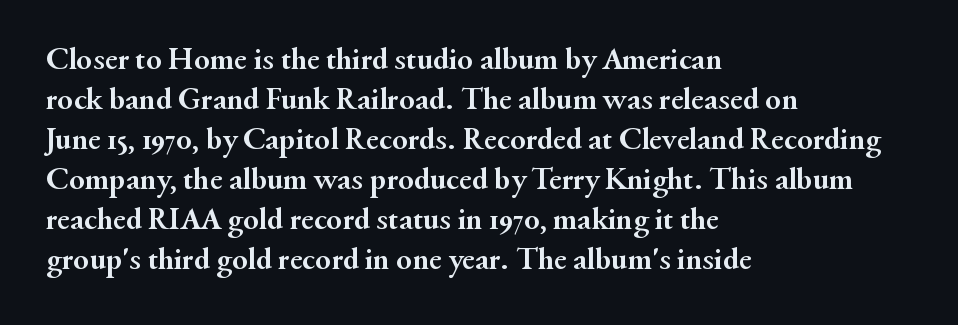
Little horizontal feet cap the strokes, marking this as serif type. Ordinary non-slanted type is in use. Reading down the block, your eye returns to a fixed left position each line. Regular leading.
